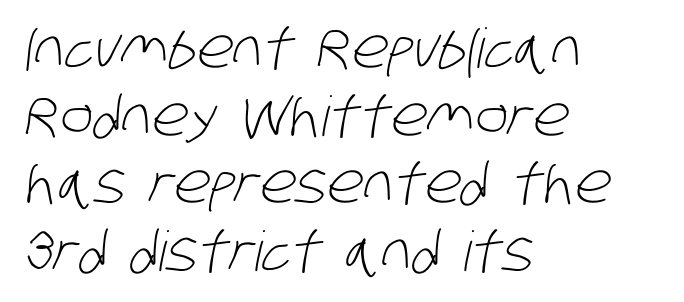
{"serif": "no", "bold": "no", "weight": "light", "width": "condensed", "stroke_contrast": "low", "x_height": "large", "monospaced": "no", "underline": "no", "align": "left", "line_spacing_ratio": 1.23, "letter_spacing": "normal", "letter_spacing_em": 0.0, "glyph_px": 55}
